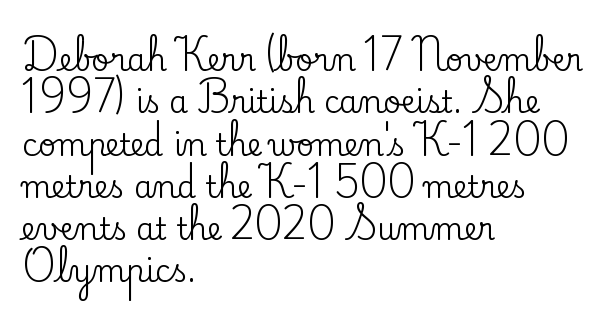
{"serif": "yes", "italic": "no", "width": "normal", "stroke_contrast": "low", "x_height": "small", "monospaced": "no", "underline": "no", "align": "left", "line_spacing": "normal", "line_spacing_ratio": 1.41, "letter_spacing": "normal", "letter_spacing_em": 0.0, "glyph_px": 30}
